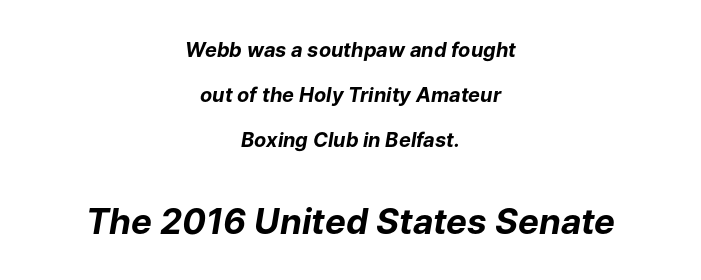
{"italic": "yes", "lean": "right", "slant_degrees": 9, "bold": "yes", "weight": "bold", "width": "normal", "stroke_contrast": "low", "x_height": "medium", "monospaced": "no", "underline": "no", "align": "center", "line_spacing": "loose", "line_spacing_ratio": 2.25, "letter_spacing": "normal", "letter_spacing_em": 0.0, "larger_block": "second", "size_ratio": 1.75, "glyph_px": 35}
